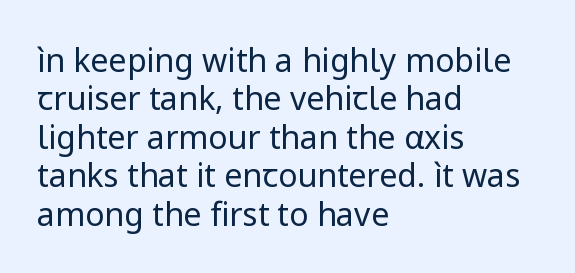
Q: Is the text bold? A: No.
Q: Is the text italic (slanted)? A: No, it is upright.
Q: Is the typeface a serif or a sans-serif typeface? A: Sans-serif.
Q: Is the text underlined? A: No.
Q: How is the paragraph aligned? A: Left-aligned.
Q: Is the spacing between letters normal or unusually wide? A: Normal.
Q: Width (condensed, normal, or wide)? A: Normal.
Q: Stroke contrast? A: Low.
Q: x-height? A: Medium.
Q: Monospaced? A: No.
